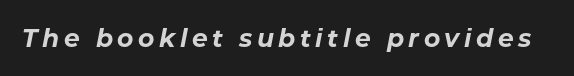
The image shows 25 px bold type, italic (leaning right); set not underlined.
